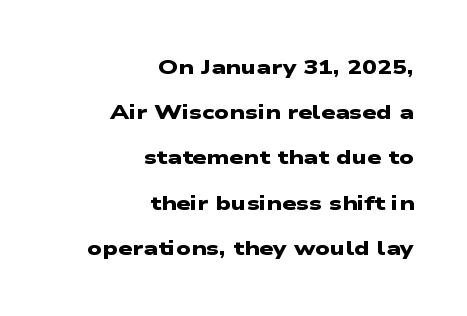
The image shows 20 px bold type; set right-aligned, loose line spacing (2.26x), normal letter spacing, not underlined.
